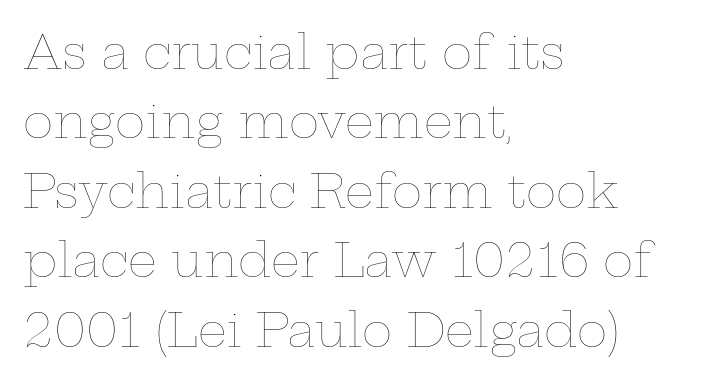
{"italic": "no", "bold": "no", "weight": "thin", "width": "wide", "stroke_contrast": "low", "x_height": "medium", "monospaced": "no", "underline": "no", "align": "left", "line_spacing": "normal", "line_spacing_ratio": 1.51, "letter_spacing": "normal", "letter_spacing_em": 0.0, "glyph_px": 46}
